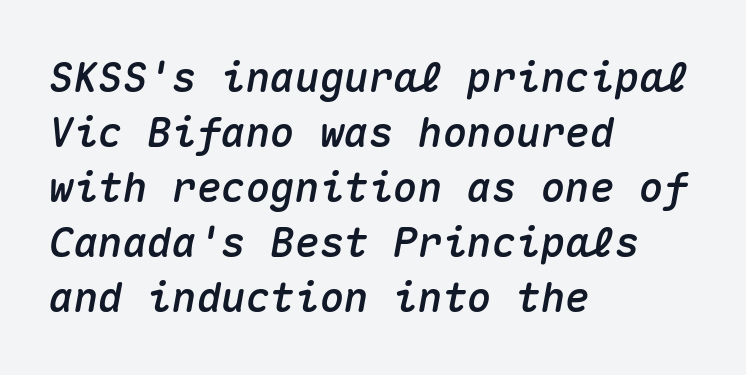
Q: Is the text italic (slanted)? A: Yes, it leans right by about 10 degrees.
Q: Is the text underlined? A: No.
Q: How is the paragraph aligned? A: Left-aligned.
Q: Is the spacing between letters normal or unusually wide? A: Normal.
Q: Is the spacing between lines tight, normal or loose? A: Normal.
Q: Width (condensed, normal, or wide)? A: Normal.
Q: Stroke contrast? A: Medium.
Q: x-height? A: Medium.
Q: Monospaced? A: Yes.
